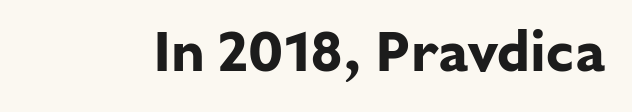
{"serif": "no", "italic": "no", "bold": "yes", "weight": "bold", "width": "normal", "stroke_contrast": "low", "x_height": "medium", "monospaced": "no", "underline": "no", "letter_spacing": "normal", "letter_spacing_em": 0.0, "glyph_px": 57}
